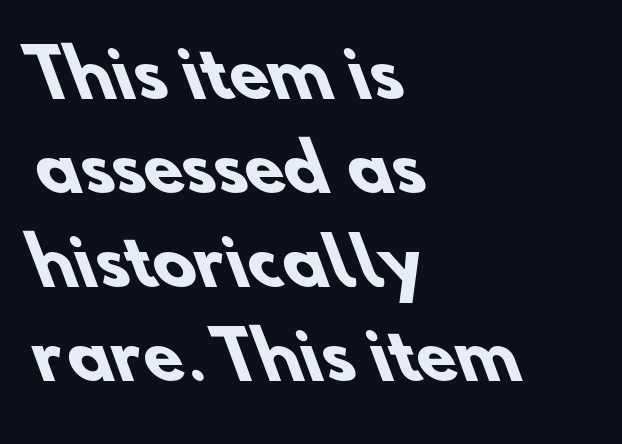
The passage shown is not underscored anywhere. A normal amount of white space separates one row of letters from the next. The face used here is a sans, in the tradition of grotesques and geometrics. Leftover space on each line is placed entirely after the last word. I'd describe the lettering as bold — thick and assertive.
